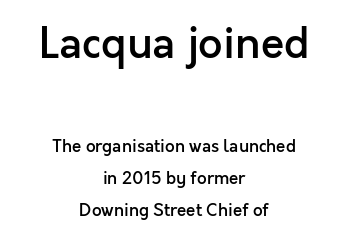
Q: Is the text bold? A: Semi-bold.
Q: Is the text italic (slanted)? A: No, it is upright.
Q: Is the typeface a serif or a sans-serif typeface? A: Sans-serif.
Q: Is the text underlined? A: No.
Q: How is the paragraph aligned? A: Centered.
Q: Is the spacing between letters normal or unusually wide? A: Normal.
Q: Is the spacing between lines tight, normal or loose? A: Loose.
Q: Which block of text is set in a larger size, the first (top) or the second (bottom)? A: The first (top) one.
Q: Width (condensed, normal, or wide)? A: Normal.
Q: x-height? A: Medium.
Q: Monospaced? A: No.
